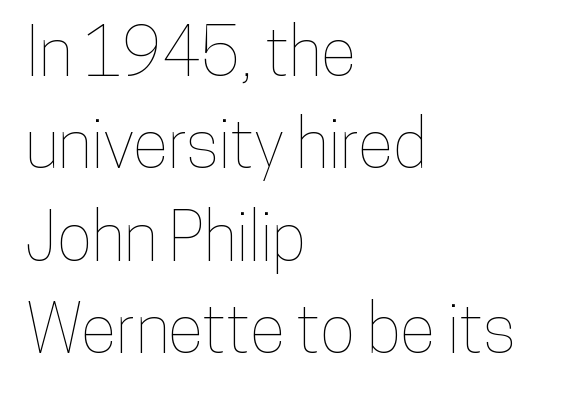
Q: Is the text italic (slanted)? A: No, it is upright.
Q: Is the text underlined? A: No.
Q: How is the paragraph aligned? A: Left-aligned.
Q: Is the spacing between letters normal or unusually wide? A: Normal.
Q: Is the spacing between lines tight, normal or loose? A: Normal.
Q: Width (condensed, normal, or wide)? A: Condensed.
Q: Stroke contrast? A: Low.
Q: x-height? A: Medium.
Q: Monospaced? A: No.
